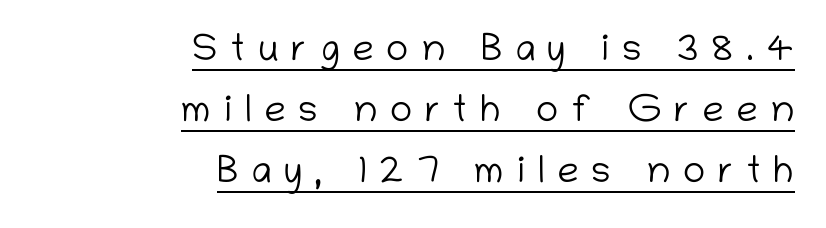
{"serif": "no", "italic": "no", "bold": "no", "weight": "light", "width": "normal", "stroke_contrast": "low", "x_height": "medium", "monospaced": "no", "underline": "yes", "align": "right", "line_spacing": "normal", "line_spacing_ratio": 1.6, "letter_spacing": "wide", "letter_spacing_em": 0.33, "glyph_px": 38}
